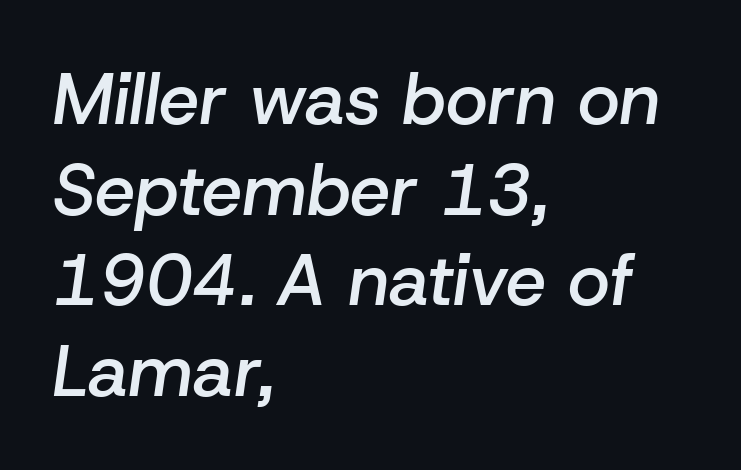
Q: Is the text bold? A: Semi-bold.
Q: Is the text italic (slanted)? A: Yes, it leans right by about 8 degrees.
Q: Is the text underlined? A: No.
Q: How is the paragraph aligned? A: Left-aligned.
Q: Is the spacing between letters normal or unusually wide? A: Normal.
Q: Is the spacing between lines tight, normal or loose? A: Normal.
Q: Width (condensed, normal, or wide)? A: Normal.
Q: Stroke contrast? A: Low.
Q: x-height? A: Medium.
Q: Monospaced? A: No.
